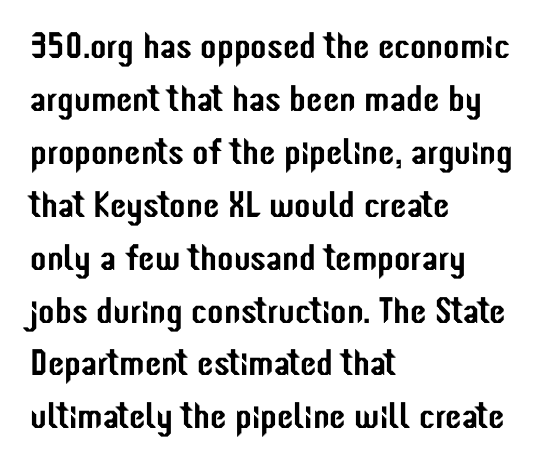
{"serif": "no", "italic": "no", "width": "condensed", "stroke_contrast": "low", "x_height": "medium", "monospaced": "no", "underline": "no", "align": "left", "line_spacing": "normal", "line_spacing_ratio": 1.43, "letter_spacing": "normal", "letter_spacing_em": 0.0, "glyph_px": 37}
